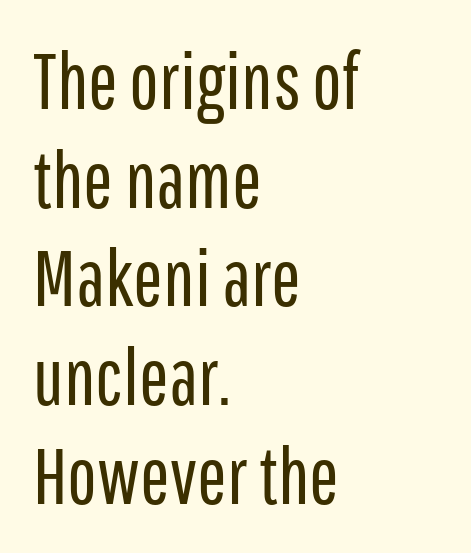
Q: Is the text bold? A: No.
Q: Is the text italic (slanted)? A: No, it is upright.
Q: Is the typeface a serif or a sans-serif typeface? A: Sans-serif.
Q: Is the text underlined? A: No.
Q: How is the paragraph aligned? A: Left-aligned.
Q: Is the spacing between letters normal or unusually wide? A: Normal.
Q: Is the spacing between lines tight, normal or loose? A: Normal.
Q: Width (condensed, normal, or wide)? A: Condensed.
Q: Stroke contrast? A: Low.
Q: x-height? A: Medium.
Q: Monospaced? A: No.
